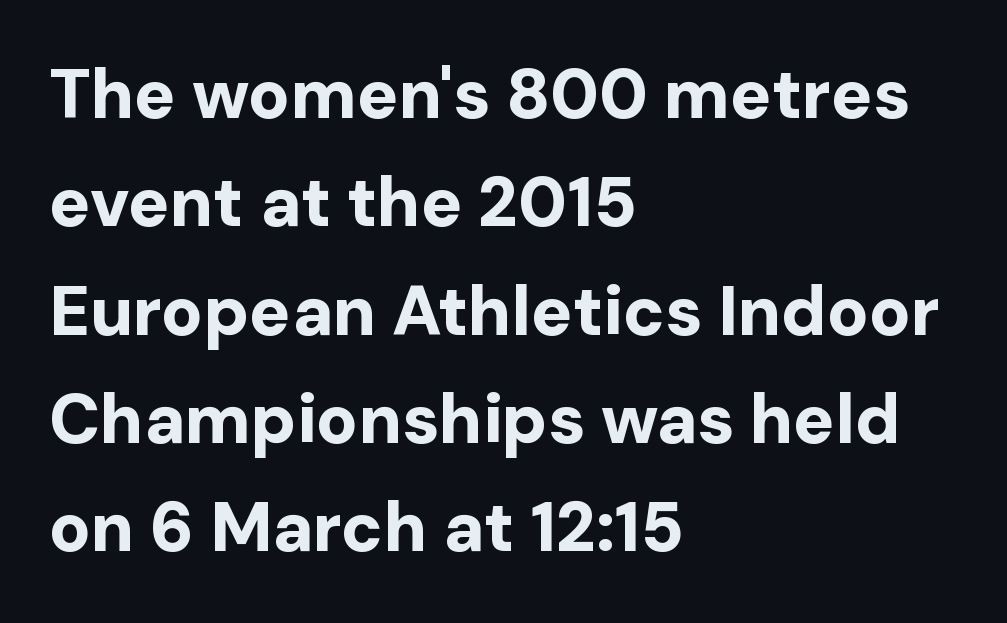
The image shows 69 px bold sans-serif type, upright; set left-aligned, normal line spacing (1.57x), normal letter spacing, not underlined; low stroke contrast and a medium x-height.
